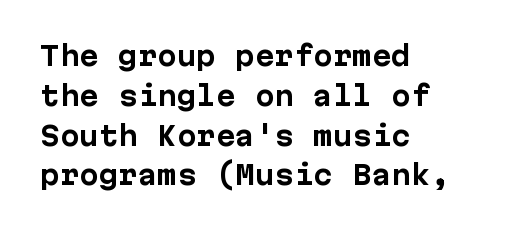
{"italic": "no", "bold": "yes", "underline": "no", "align": "left", "line_spacing": "normal", "line_spacing_ratio": 1.53, "letter_spacing": "normal", "letter_spacing_em": 0.0, "glyph_px": 26}
